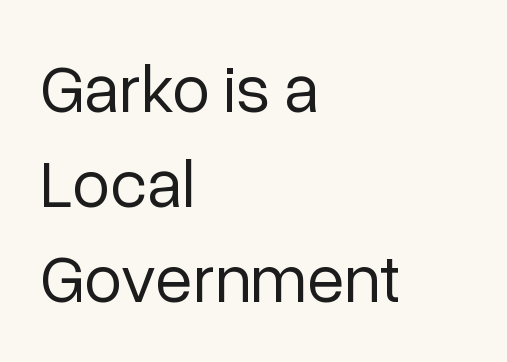
{"serif": "no", "italic": "no", "bold": "no", "weight": "regular", "width": "normal", "stroke_contrast": "low", "x_height": "medium", "monospaced": "no", "underline": "no", "align": "left", "line_spacing": "normal", "line_spacing_ratio": 1.4, "letter_spacing": "normal", "letter_spacing_em": 0.0, "glyph_px": 68}
